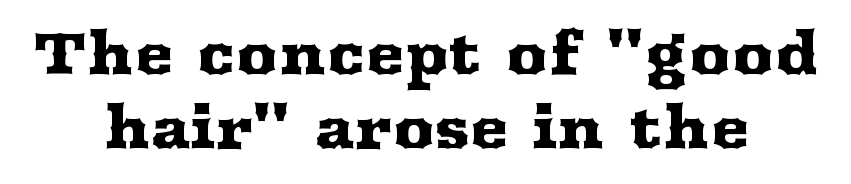
No italicization has been applied; the sample stays upright. No extra tracking has been applied to these lines. Look at the bottom of the vertical strokes: they flare into serifs here. The rendering uses natural spacing where letterforms have individual widths. The typesetter chose a symmetrical, centered arrangement here.
